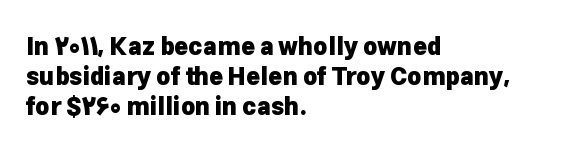
The image shows 24 px bold type, upright; set left-aligned, normal line spacing (1.26x), normal letter spacing, not underlined.
